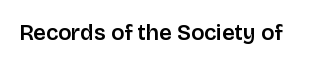
Q: Is the text bold? A: Semi-bold.
Q: Is the text italic (slanted)? A: No, it is upright.
Q: Is the text underlined? A: No.
Q: Is the spacing between letters normal or unusually wide? A: Normal.
